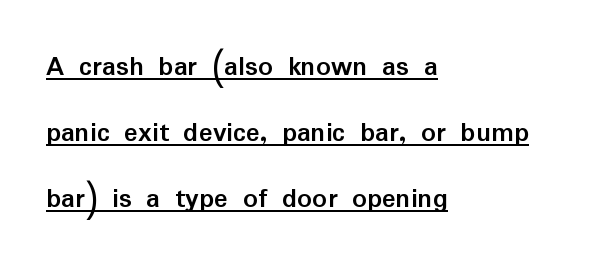
The image shows 29 px semibold sans-serif type, upright; set left-aligned, loose line spacing (2.27x), normal letter spacing, underlined; low stroke contrast and a medium x-height.
